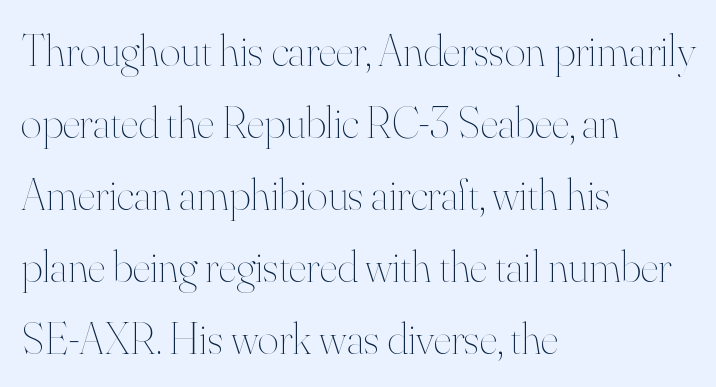
Q: Is the text bold? A: No.
Q: Is the text italic (slanted)? A: No, it is upright.
Q: Is the text underlined? A: No.
Q: How is the paragraph aligned? A: Left-aligned.
Q: Is the spacing between letters normal or unusually wide? A: Normal.
Q: Is the spacing between lines tight, normal or loose? A: Normal.
Q: Width (condensed, normal, or wide)? A: Normal.
Q: Stroke contrast? A: High.
Q: x-height? A: Small.
Q: Monospaced? A: No.
